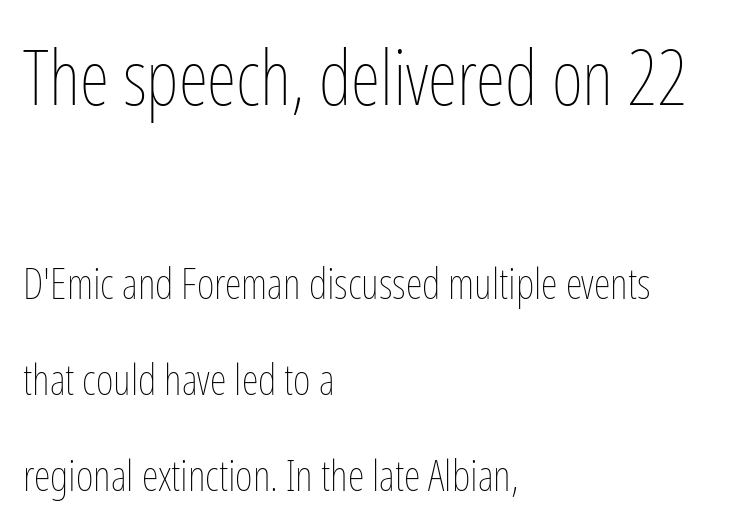
Q: Is the text bold? A: No.
Q: Is the text italic (slanted)? A: No, it is upright.
Q: Is the text underlined? A: No.
Q: How is the paragraph aligned? A: Left-aligned.
Q: Is the spacing between letters normal or unusually wide? A: Normal.
Q: Is the spacing between lines tight, normal or loose? A: Loose.
Q: Which block of text is set in a larger size, the first (top) or the second (bottom)? A: The first (top) one.
Q: Width (condensed, normal, or wide)? A: Condensed.
Q: Stroke contrast? A: Low.
Q: x-height? A: Medium.
Q: Monospaced? A: No.
